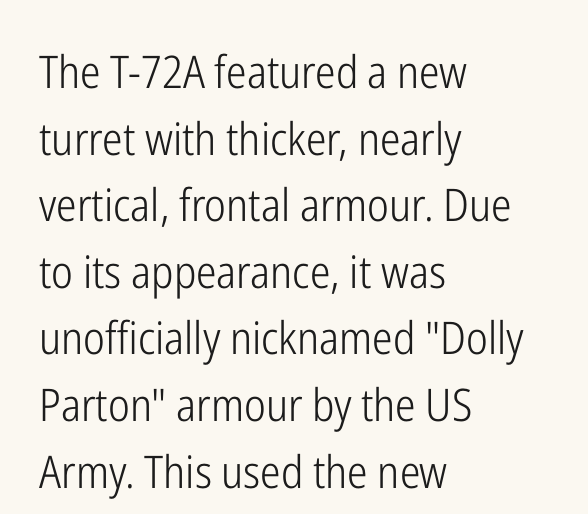
Q: Is the text bold? A: No.
Q: Is the text italic (slanted)? A: No, it is upright.
Q: Is the typeface a serif or a sans-serif typeface? A: Sans-serif.
Q: Is the text underlined? A: No.
Q: How is the paragraph aligned? A: Left-aligned.
Q: Is the spacing between letters normal or unusually wide? A: Normal.
Q: Is the spacing between lines tight, normal or loose? A: Normal.
Q: Width (condensed, normal, or wide)? A: Condensed.
Q: Stroke contrast? A: Low.
Q: x-height? A: Medium.
Q: Monospaced? A: No.
